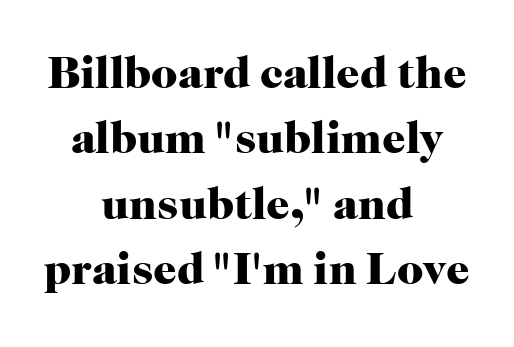
The rag falls on both sides of this text block equally. The type family on display is of the serif kind. Spacing verdict: proportional, widths tailored to each character. Compared with an ordinary text face, these strokes are far heavier — a full bold.
